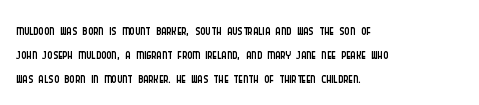
The image shows 20 px text type, upright; set left-aligned, line spacing 1.21x, normal letter spacing, not underlined.
